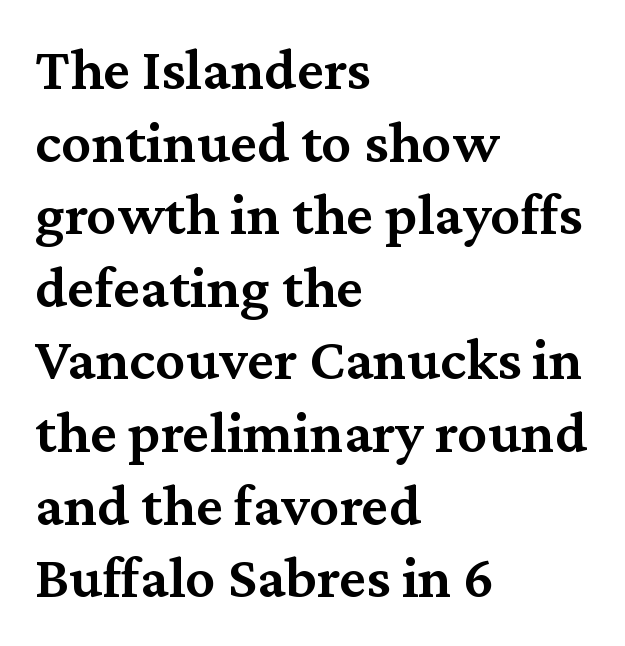
The image shows 60 px semibold serif type, upright; set left-aligned, line spacing 1.21x, normal letter spacing, not underlined; medium stroke contrast and a medium x-height.
